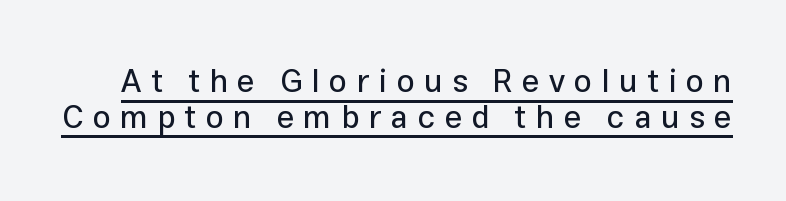
Q: Is the text italic (slanted)? A: No, it is upright.
Q: Is the typeface a serif or a sans-serif typeface? A: Sans-serif.
Q: Is the text underlined? A: Yes.
Q: Is the spacing between letters normal or unusually wide? A: Unusually wide.
Q: Is the spacing between lines tight, normal or loose? A: Tight.
Q: Width (condensed, normal, or wide)? A: Normal.
Q: Stroke contrast? A: Low.
Q: x-height? A: Medium.
Q: Monospaced? A: No.
